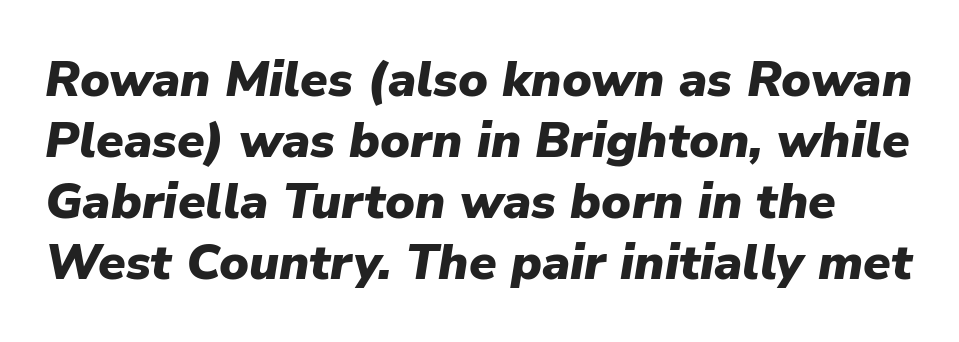
The image shows 50 px heavy type, italic (leaning right); set line spacing 1.22x, normal letter spacing, not underlined; low stroke contrast and a medium x-height.
